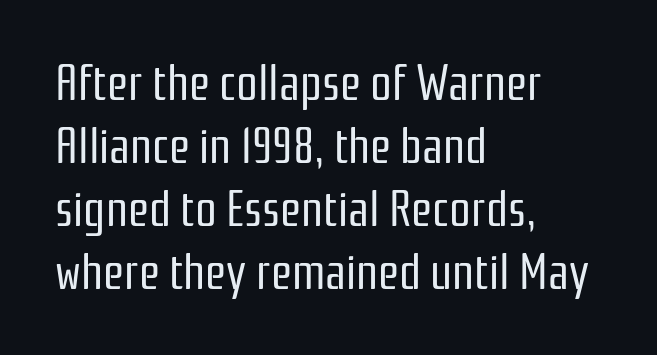
Where is the straight margin? On the left. Lines of text with bare space underneath. Letterform terminals end flat and unadorned throughout the passage. Spacing between characters is what you'd get straight out of the box. These lines are rendered in a variable-pitch font. Regarding leading, the lines here are spaced in the standard way.
